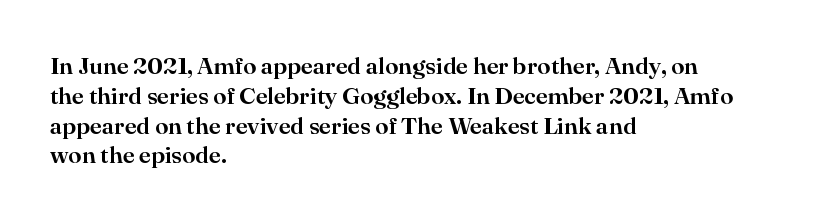
The image shows 24 px text type, upright; set left-aligned, line spacing 1.24x, normal letter spacing, not underlined.
